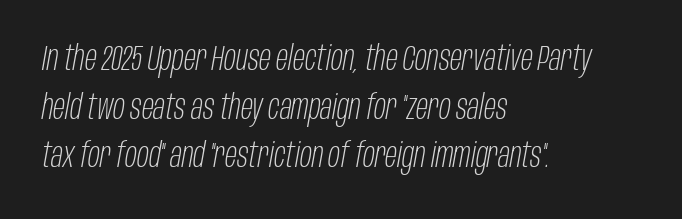
The image shows 35 px light, condensed type, italic (leaning right); set left-aligned, normal line spacing (1.39x), normal letter spacing, not underlined; low stroke contrast and a large x-height.
